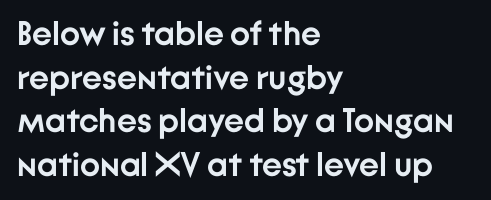
Clear beneath every line of the passage. Here the glyphs are tracked normally, forming tight word shapes. If you measured baseline to baseline, you'd find a middling distance. Is this a fixed-width face? No — the glyphs have proportional, varying widths.
